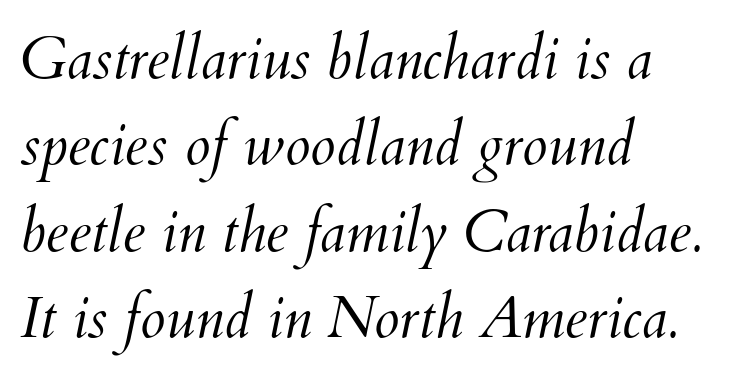
{"italic": "yes", "lean": "right", "slant_degrees": 12, "bold": "no", "weight": "light", "width": "normal", "stroke_contrast": "medium", "x_height": "small", "monospaced": "no", "underline": "no", "align": "left", "line_spacing": "normal", "line_spacing_ratio": 1.49, "letter_spacing": "normal", "letter_spacing_em": 0.0, "glyph_px": 58}
